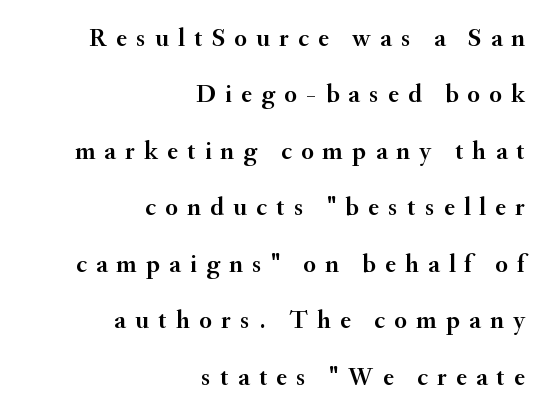
Tall strokes in this sample are plumb rather than angled. Descenders are the only things crossing below the line. Notice how the passage keeps a crisp vertical edge on the right only. The vertical gap from one line to the next is large.
